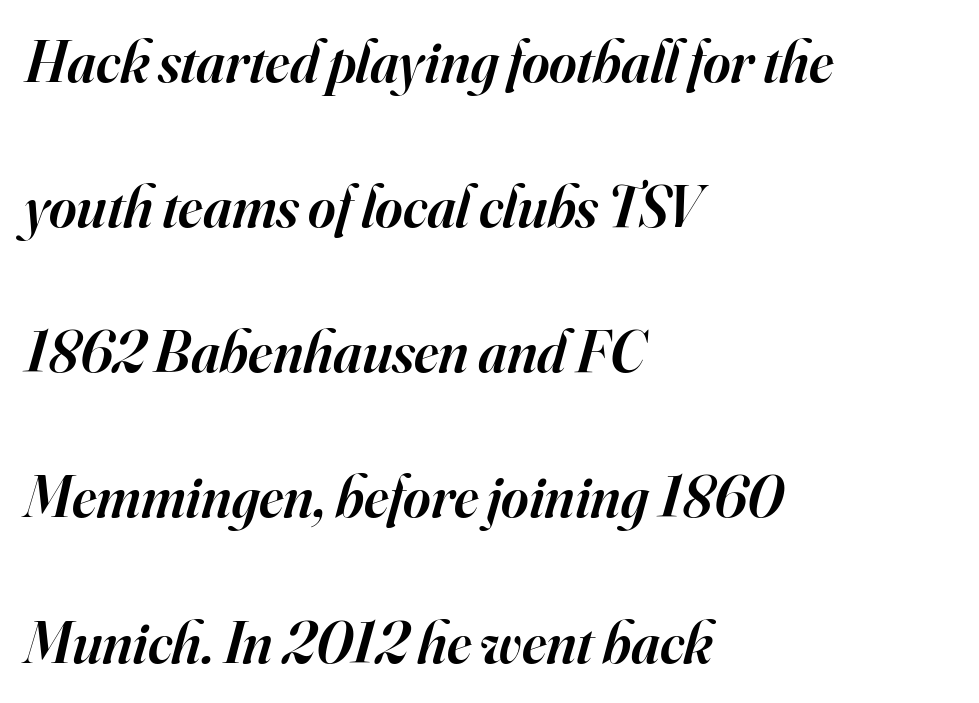
The image shows 59 px semibold serif type, italic (leaning right); set left-aligned, loose line spacing (2.46x), normal letter spacing, not underlined; high stroke contrast and a small x-height.
